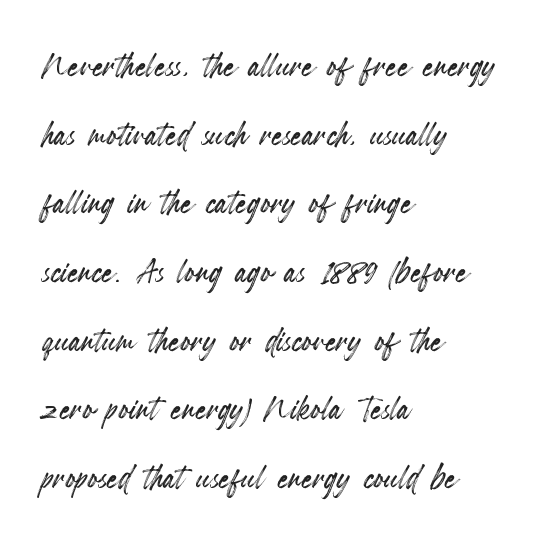
Successive baselines arrive at the customary interval. The rendering uses natural spacing where letterforms have individual widths. Compared with a centered layout, this one pins lines to the left instead.
